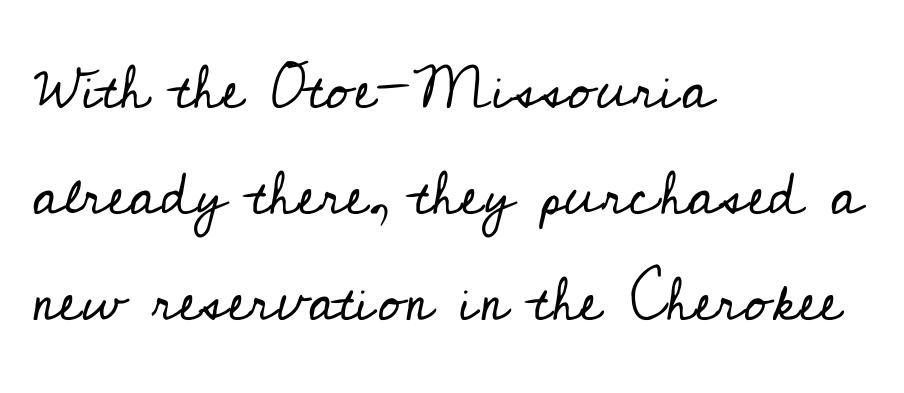
{"serif": "yes", "bold": "no", "weight": "regular", "width": "normal", "stroke_contrast": "low", "x_height": "small", "monospaced": "no", "underline": "no", "align": "left", "line_spacing_ratio": 1.77, "letter_spacing": "normal", "letter_spacing_em": 0.0, "glyph_px": 60}
